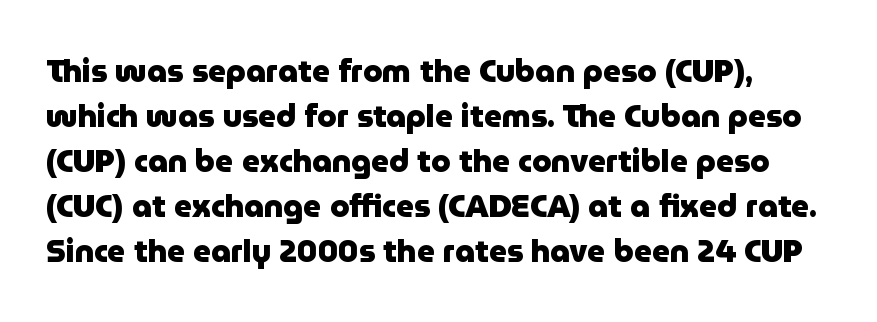
The image shows 31 px heavy sans-serif type, upright; set normal line spacing (1.45x), normal letter spacing, not underlined; low stroke contrast and a medium x-height.
